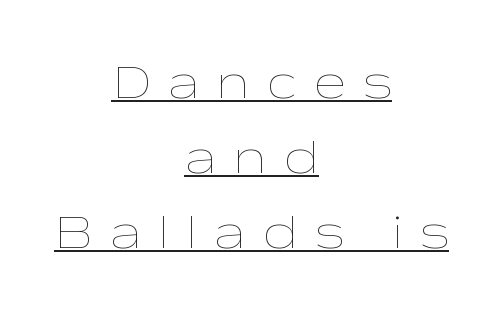
{"italic": "no", "bold": "no", "weight": "thin", "width": "wide", "stroke_contrast": "low", "x_height": "medium", "monospaced": "no", "underline": "yes", "align": "center", "line_spacing": "normal", "line_spacing_ratio": 1.56, "letter_spacing": "wide", "letter_spacing_em": 0.36, "glyph_px": 48}
